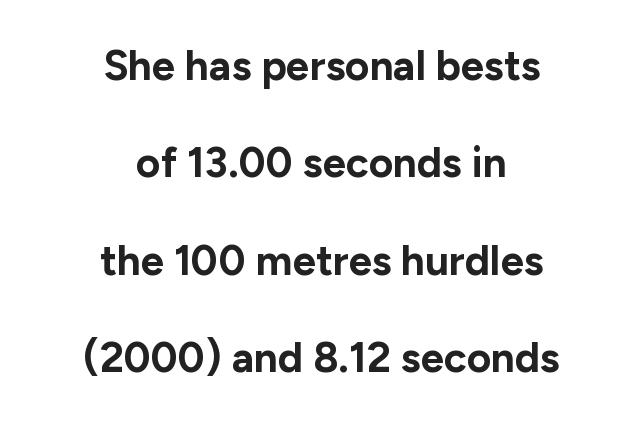
Q: Is the text bold? A: Yes.
Q: Is the text italic (slanted)? A: No, it is upright.
Q: Is the typeface a serif or a sans-serif typeface? A: Sans-serif.
Q: Is the text underlined? A: No.
Q: How is the paragraph aligned? A: Centered.
Q: Is the spacing between letters normal or unusually wide? A: Normal.
Q: Is the spacing between lines tight, normal or loose? A: Loose.
Q: Width (condensed, normal, or wide)? A: Normal.
Q: Stroke contrast? A: Low.
Q: x-height? A: Medium.
Q: Monospaced? A: No.
